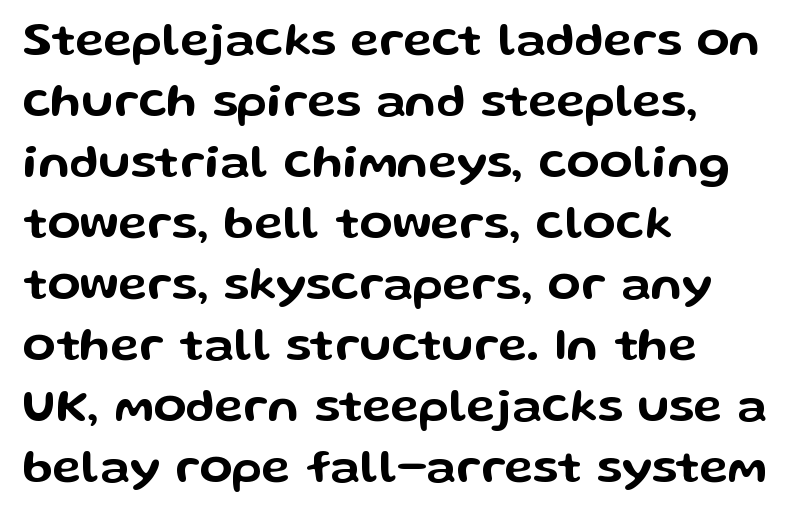
The face used here is a sans, in the tradition of grotesques and geometrics. Note the varied advance widths — an 'i' is clearly narrower than an 'm'. Underlining? Definitely not there. Quick note: not italic, upright.
